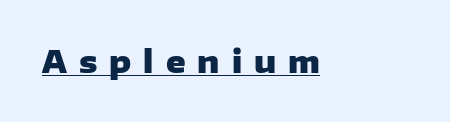
Q: Is the text bold? A: Yes.
Q: Is the text italic (slanted)? A: No, it is upright.
Q: Is the typeface a serif or a sans-serif typeface? A: Sans-serif.
Q: Is the text underlined? A: Yes.
Q: Is the spacing between letters normal or unusually wide? A: Unusually wide.
Q: Width (condensed, normal, or wide)? A: Wide.
Q: Stroke contrast? A: Low.
Q: x-height? A: Medium.
Q: Monospaced? A: No.
